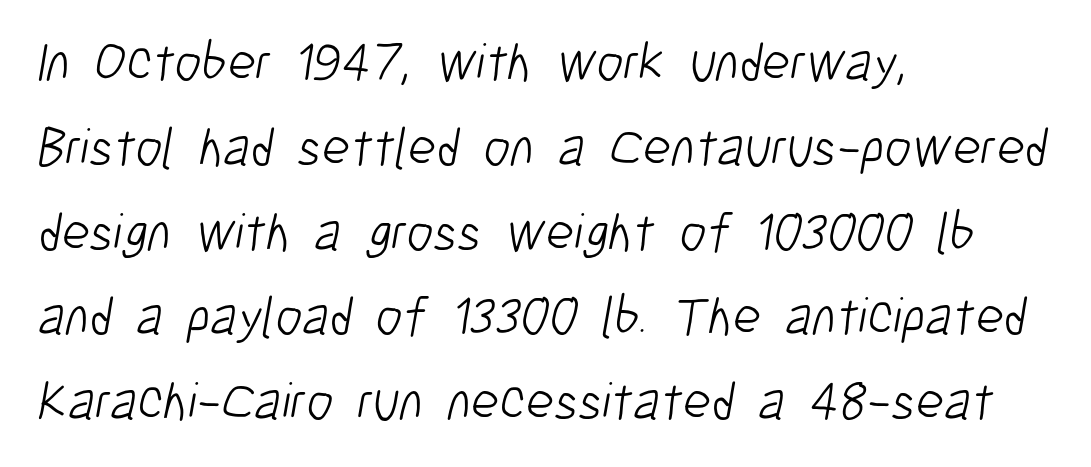
{"serif": "no", "bold": "no", "weight": "light", "width": "condensed", "stroke_contrast": "low", "x_height": "medium", "monospaced": "no", "underline": "no", "align": "left", "line_spacing": "normal", "line_spacing_ratio": 1.57, "letter_spacing": "normal", "letter_spacing_em": 0.0, "glyph_px": 54}
